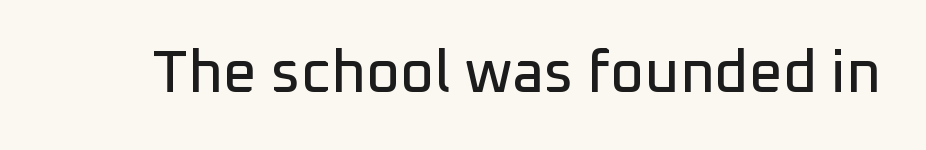
The image shows 59 px sans-serif type, upright; set normal letter spacing, not underlined; low stroke contrast and a medium x-height.
